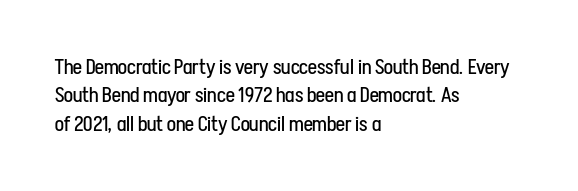
Evenly set lines give the paragraph a standard silhouette. Students, note that the glyphs here touch the page at normal intervals. In terms of posture, this sample is upright. Typeset ragged right — the left edge is the straight one.
